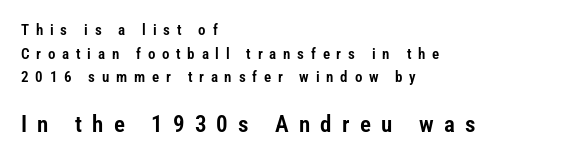
{"italic": "no", "underline": "no", "align": "left", "line_spacing": "normal", "line_spacing_ratio": 1.57, "letter_spacing": "wide", "letter_spacing_em": 0.45, "larger_block": "second", "size_ratio": 1.53, "glyph_px": 23}
